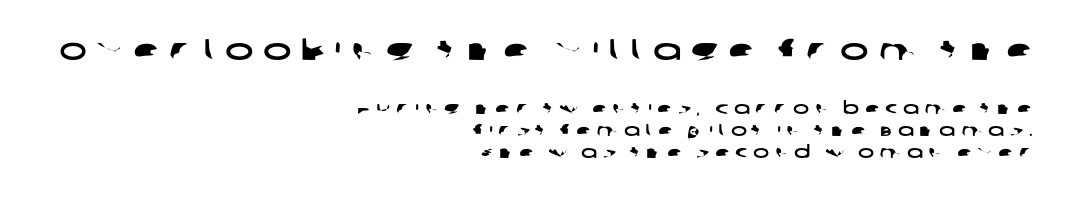
Note the varied advance widths — an 'i' is clearly narrower than an 'm'. Notice how descenders clear the ascenders below comfortably — that's standard leading. Here the first block reads like a headline and the second like body copy. The string is rendered with underlining switched off.
